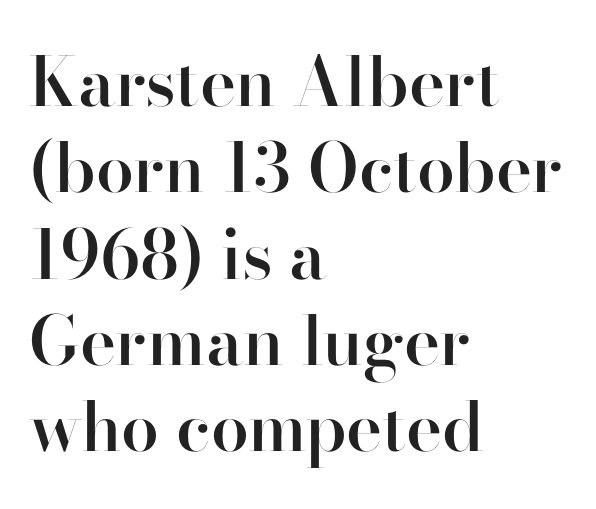
Q: Is the text bold? A: Semi-bold.
Q: Is the text italic (slanted)? A: No, it is upright.
Q: Is the typeface a serif or a sans-serif typeface? A: Sans-serif.
Q: Is the text underlined? A: No.
Q: How is the paragraph aligned? A: Left-aligned.
Q: Is the spacing between letters normal or unusually wide? A: Normal.
Q: Is the spacing between lines tight, normal or loose? A: Normal.
Q: Width (condensed, normal, or wide)? A: Normal.
Q: Stroke contrast? A: High.
Q: x-height? A: Small.
Q: Monospaced? A: No.
